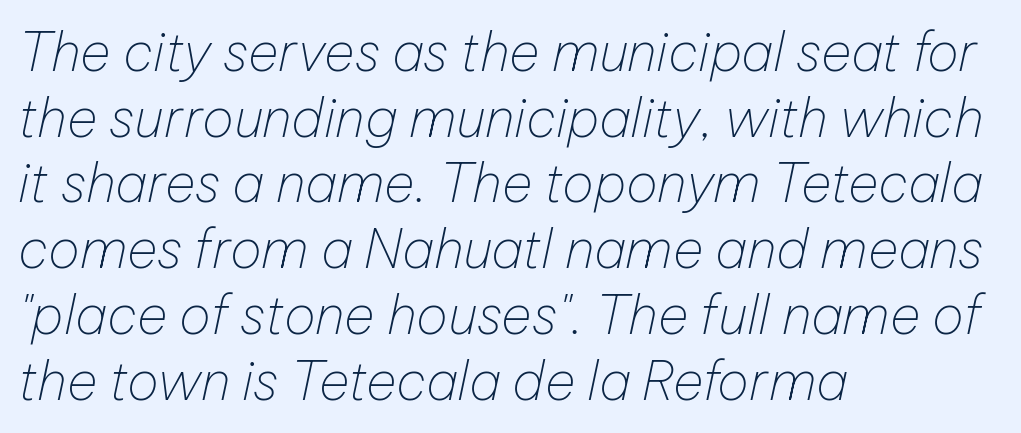
{"italic": "yes", "lean": "right", "slant_degrees": 12, "bold": "no", "weight": "thin", "width": "normal", "stroke_contrast": "low", "x_height": "medium", "monospaced": "no", "underline": "no", "align": "left", "line_spacing_ratio": 1.24, "letter_spacing": "normal", "letter_spacing_em": 0.0, "glyph_px": 53}
